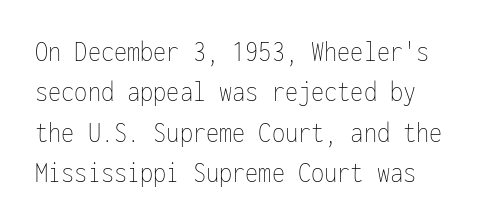
Letters have the restrained weight of plain body copy at most. Inter-character spacing is left at the font's built-in metrics. Does the leading feel generous? No, just average. The words here are not underlined.
